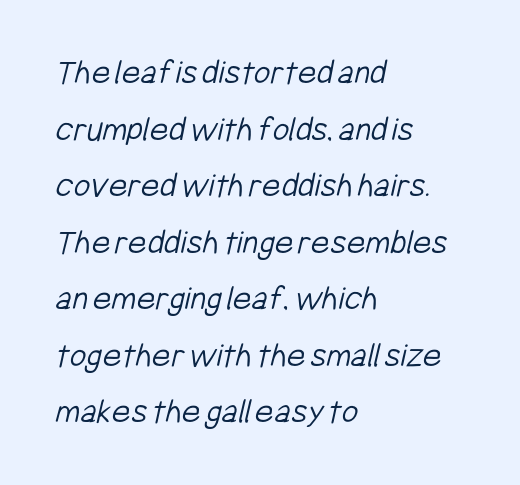
Q: Is the text bold? A: No.
Q: Is the typeface a serif or a sans-serif typeface? A: Sans-serif.
Q: Is the text underlined? A: No.
Q: How is the paragraph aligned? A: Left-aligned.
Q: Is the spacing between letters normal or unusually wide? A: Normal.
Q: Is the spacing between lines tight, normal or loose? A: Normal.
Q: Width (condensed, normal, or wide)? A: Condensed.
Q: Stroke contrast? A: Low.
Q: x-height? A: Medium.
Q: Monospaced? A: No.
